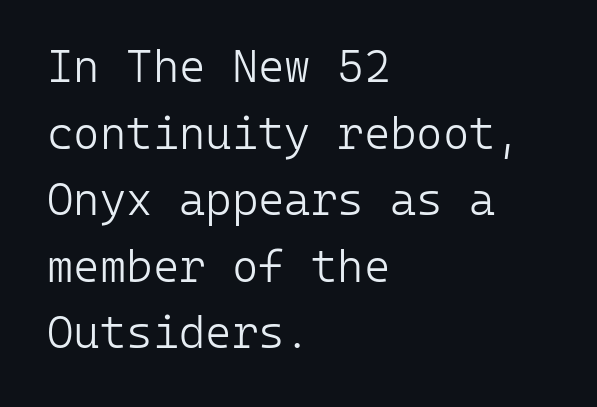
{"serif": "no", "italic": "no", "bold": "no", "weight": "light", "width": "normal", "stroke_contrast": "low", "x_height": "medium", "monospaced": "yes", "underline": "no", "align": "left", "line_spacing": "normal", "line_spacing_ratio": 1.48, "letter_spacing": "normal", "letter_spacing_em": 0.0, "glyph_px": 45}
